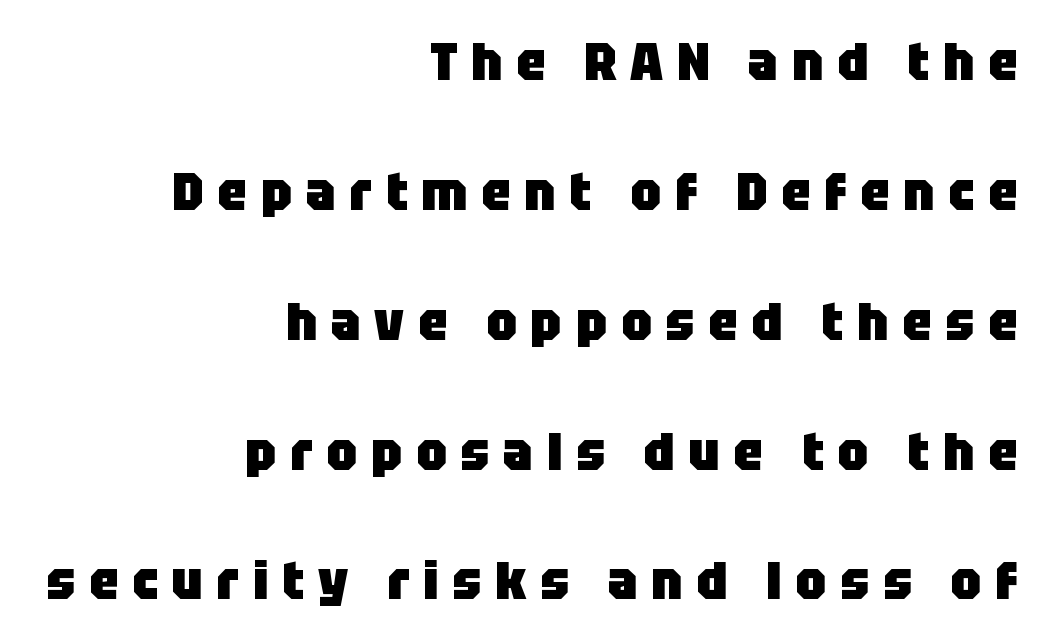
Q: Is the text bold? A: Yes.
Q: Is the text italic (slanted)? A: No, it is upright.
Q: Is the typeface a serif or a sans-serif typeface? A: Sans-serif.
Q: Is the text underlined? A: No.
Q: How is the paragraph aligned? A: Right-aligned.
Q: Is the spacing between letters normal or unusually wide? A: Unusually wide.
Q: Is the spacing between lines tight, normal or loose? A: Loose.
Q: Width (condensed, normal, or wide)? A: Normal.
Q: Stroke contrast? A: Low.
Q: x-height? A: Large.
Q: Monospaced? A: No.
